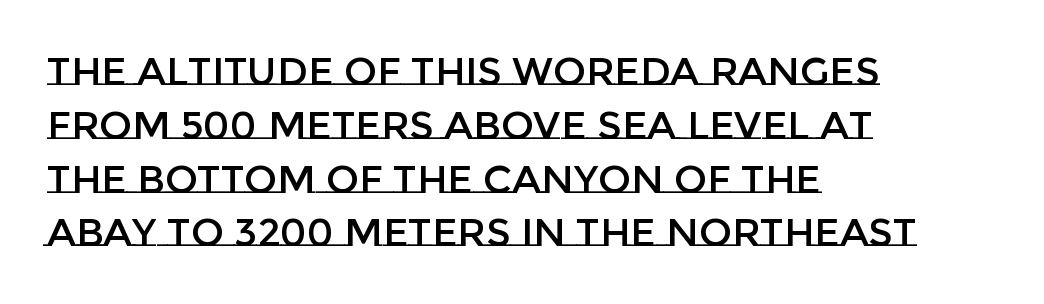
Q: Is the text italic (slanted)? A: No, it is upright.
Q: Is the text underlined? A: No.
Q: How is the paragraph aligned? A: Left-aligned.
Q: Is the spacing between letters normal or unusually wide? A: Normal.
Q: Is the spacing between lines tight, normal or loose? A: Normal.
Q: Width (condensed, normal, or wide)? A: Normal.
Q: Stroke contrast? A: Low.
Q: x-height? A: Large.
Q: Monospaced? A: No.
